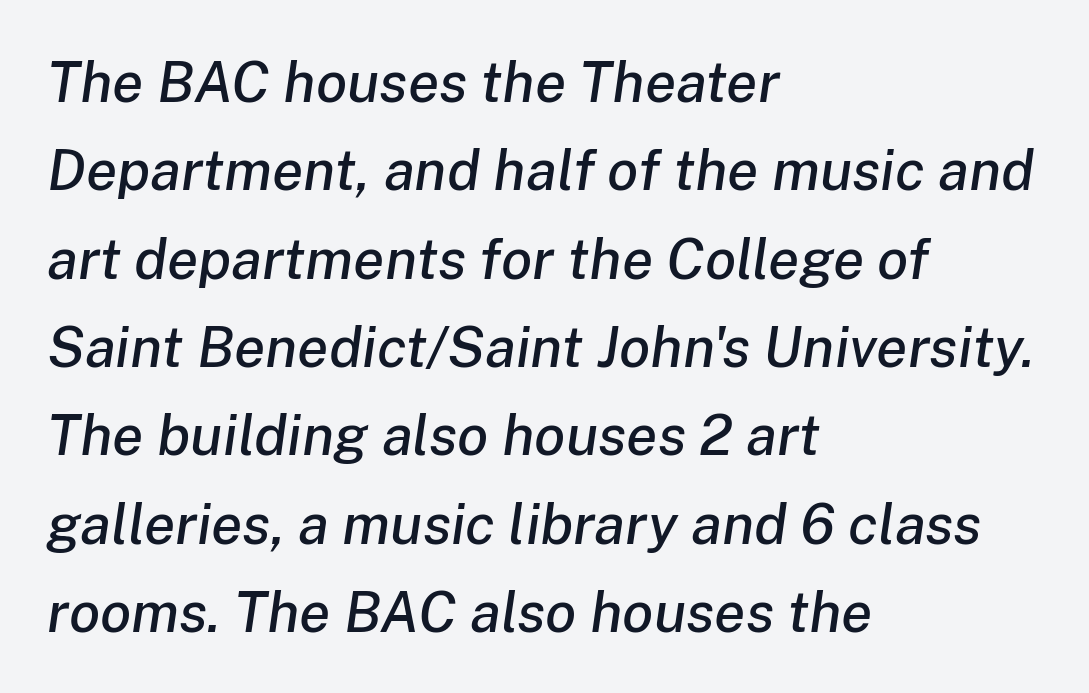
{"italic": "yes", "lean": "right", "slant_degrees": 8, "width": "normal", "stroke_contrast": "low", "x_height": "medium", "monospaced": "no", "underline": "no", "align": "left", "line_spacing": "normal", "line_spacing_ratio": 1.55, "letter_spacing": "normal", "letter_spacing_em": 0.0, "glyph_px": 57}
